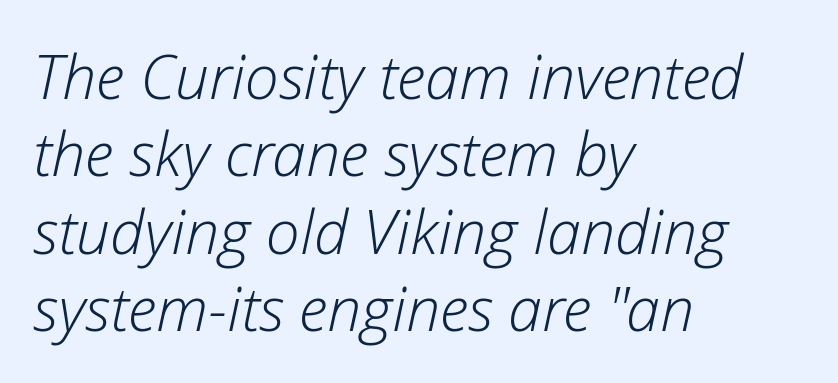
The image shows 61 px light type, italic (leaning right); set left-aligned, normal line spacing (1.27x), normal letter spacing, not underlined; low stroke contrast and a medium x-height.
